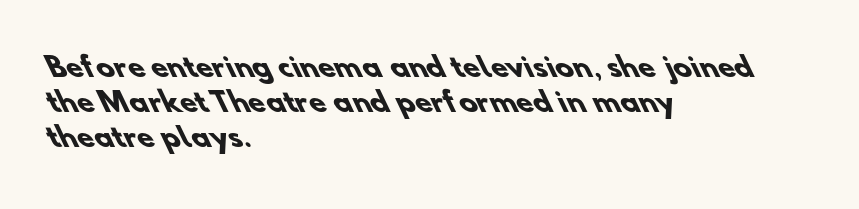
Q: Is the text bold? A: Yes.
Q: Is the text underlined? A: No.
Q: How is the paragraph aligned? A: Left-aligned.
Q: Is the spacing between letters normal or unusually wide? A: Normal.
Q: Is the spacing between lines tight, normal or loose? A: Normal.
